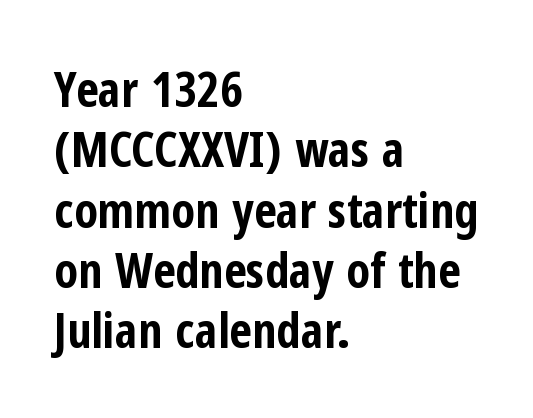
The image shows 49 px bold, condensed sans-serif type, upright; set left-aligned, line spacing 1.23x, normal letter spacing, not underlined; low stroke contrast and a medium x-height.
